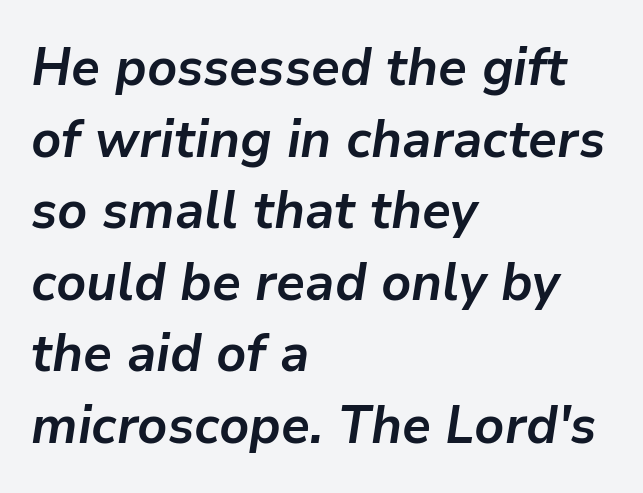
Q: Is the text bold? A: Yes.
Q: Is the text italic (slanted)? A: Yes, it leans right by about 9 degrees.
Q: Is the text underlined? A: No.
Q: How is the paragraph aligned? A: Left-aligned.
Q: Is the spacing between letters normal or unusually wide? A: Normal.
Q: Is the spacing between lines tight, normal or loose? A: Normal.
Q: Width (condensed, normal, or wide)? A: Normal.
Q: Stroke contrast? A: Low.
Q: x-height? A: Medium.
Q: Monospaced? A: No.
